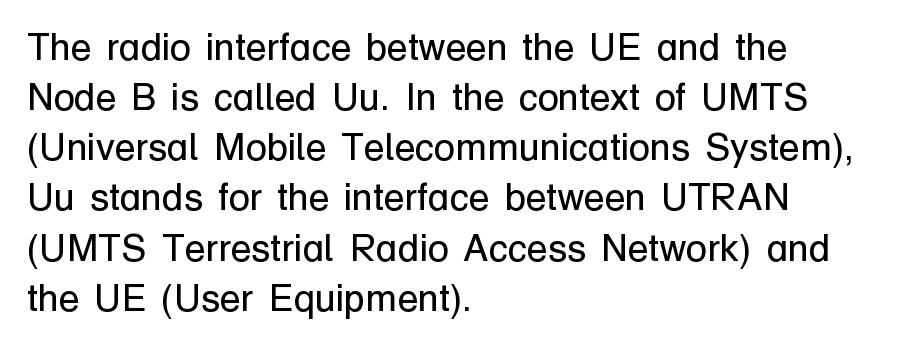
The image shows 38 px regular-weight sans-serif type, upright; set left-aligned, normal line spacing (1.32x), normal letter spacing, not underlined; low stroke contrast and a medium x-height.
